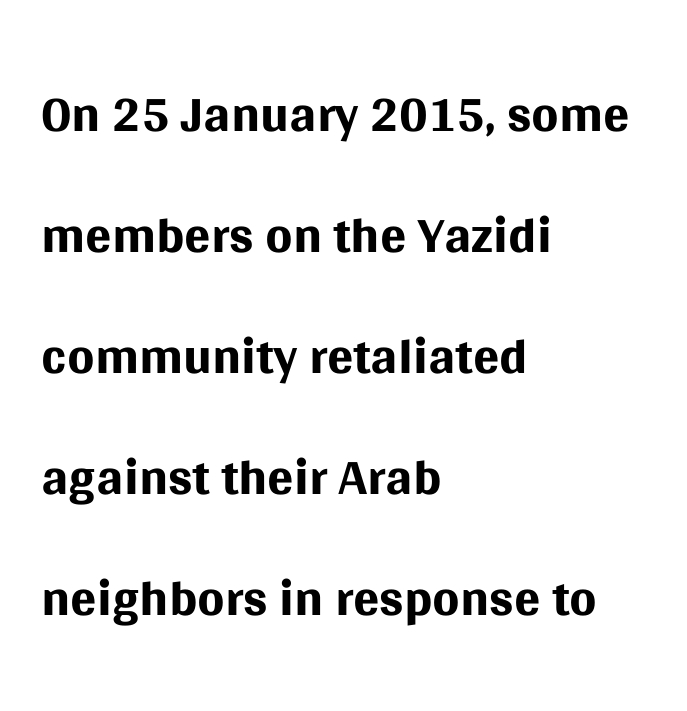
The image shows 78 px regular-weight sans-serif type, upright; set left-aligned, normal line spacing (1.55x), normal letter spacing, not underlined; medium stroke contrast and a large x-height.
